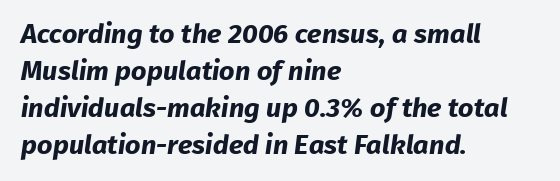
Q: Is the text bold? A: Yes.
Q: Is the text underlined? A: No.
Q: How is the paragraph aligned? A: Left-aligned.
Q: Is the spacing between letters normal or unusually wide? A: Normal.
Q: Is the spacing between lines tight, normal or loose? A: Normal.
